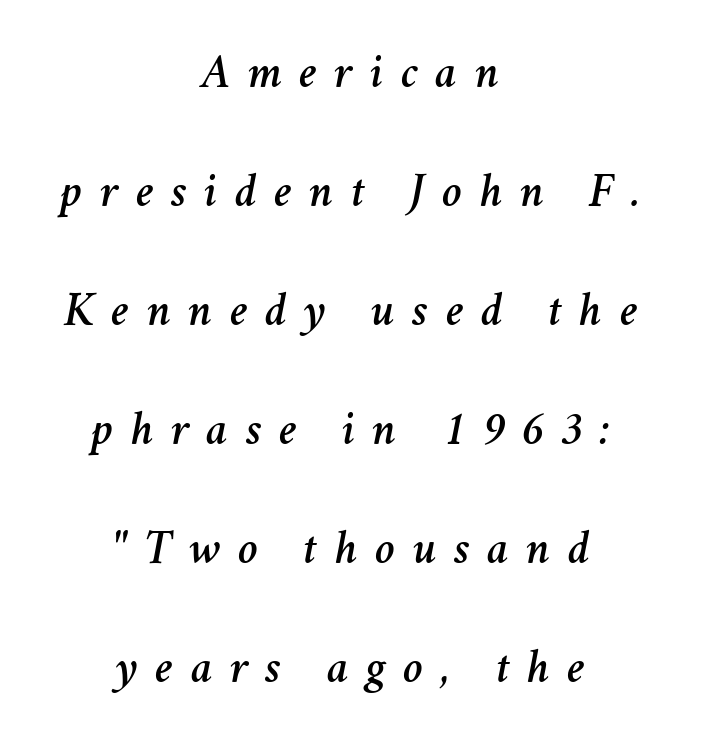
Q: Is the text italic (slanted)? A: Yes, it leans right by about 11 degrees.
Q: Is the text underlined? A: No.
Q: How is the paragraph aligned? A: Centered.
Q: Is the spacing between letters normal or unusually wide? A: Unusually wide.
Q: Is the spacing between lines tight, normal or loose? A: Loose.
Q: Width (condensed, normal, or wide)? A: Normal.
Q: Stroke contrast? A: Medium.
Q: x-height? A: Medium.
Q: Monospaced? A: No.
